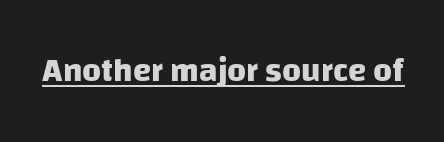
{"serif": "no", "bold": "yes", "weight": "heavy", "width": "normal", "stroke_contrast": "low", "x_height": "large", "monospaced": "no", "underline": "yes", "letter_spacing": "normal", "letter_spacing_em": 0.0, "glyph_px": 33}
